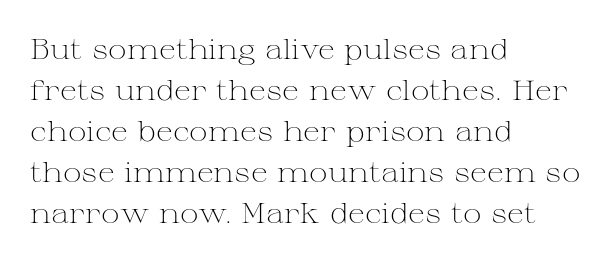
Q: Is the text bold? A: No.
Q: Is the text italic (slanted)? A: No, it is upright.
Q: Is the typeface a serif or a sans-serif typeface? A: Serif.
Q: Is the text underlined? A: No.
Q: How is the paragraph aligned? A: Left-aligned.
Q: Is the spacing between letters normal or unusually wide? A: Normal.
Q: Is the spacing between lines tight, normal or loose? A: Normal.
Q: Width (condensed, normal, or wide)? A: Wide.
Q: Stroke contrast? A: Medium.
Q: x-height? A: Medium.
Q: Monospaced? A: No.
